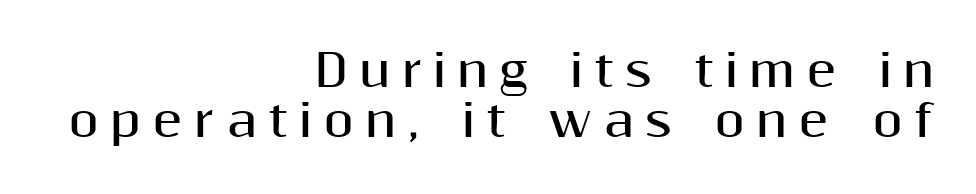
{"serif": "no", "italic": "no", "bold": "yes", "weight": "bold", "width": "normal", "stroke_contrast": "medium", "x_height": "medium", "monospaced": "no", "underline": "no", "align": "right", "line_spacing": "tight", "line_spacing_ratio": 1.14, "letter_spacing": "wide", "letter_spacing_em": 0.25, "glyph_px": 44}
